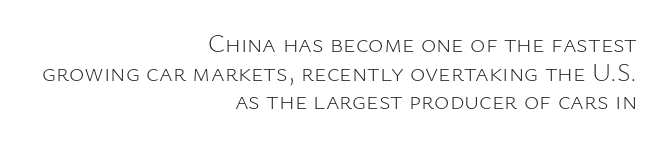
Closely set lines give the paragraph a compact silhouette. The paragraph has a hard right edge and a soft left edge. Look at the tracking — it's just the regular setting, nothing added. No letter is thick-stroked: the sample isn't bold. The passage shown is not underscored anywhere. The letters stand straight up with perfectly vertical stems.
